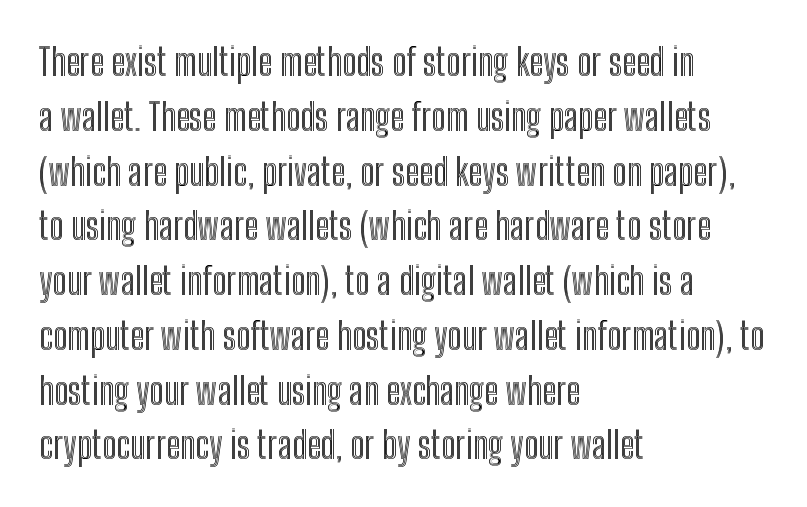
Q: Is the text italic (slanted)? A: No, it is upright.
Q: Is the text underlined? A: No.
Q: How is the paragraph aligned? A: Left-aligned.
Q: Is the spacing between letters normal or unusually wide? A: Normal.
Q: Is the spacing between lines tight, normal or loose? A: Normal.
Q: Width (condensed, normal, or wide)? A: Condensed.
Q: x-height? A: Medium.
Q: Monospaced? A: No.
